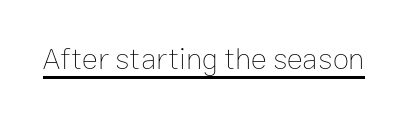
Rendered with straight, roman letterforms. What stands out about the letter spacing? Nothing — it is the standard amount. A light-to-regular cut is what we see here. A typesetter would call this proportional, since set widths differ per character.
